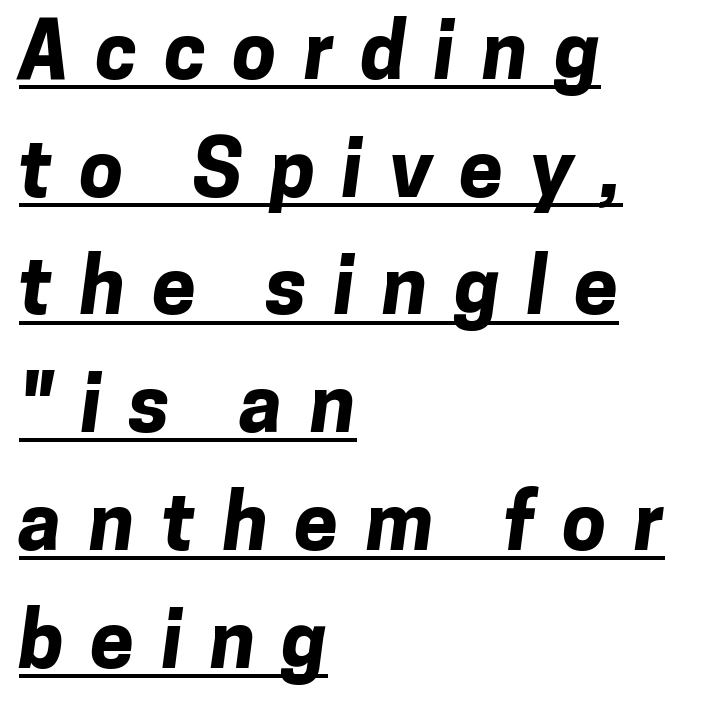
{"serif": "no", "bold": "yes", "weight": "bold", "width": "normal", "stroke_contrast": "low", "x_height": "medium", "monospaced": "no", "underline": "yes", "align": "left", "line_spacing": "normal", "line_spacing_ratio": 1.49, "letter_spacing": "wide", "letter_spacing_em": 0.34, "glyph_px": 79}
